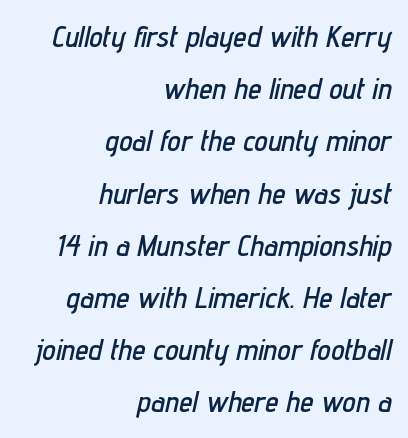
Right-aligned paragraph, ragged on the left. A typesetter would call this proportional, since set widths differ per character. The space beneath each line is pristine and unruled. The rendering applies a slant to the glyphs.
